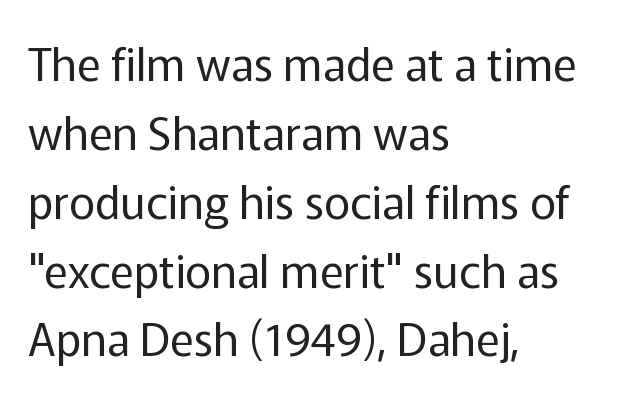
Type without underlining. These lines are rendered in a variable-pitch font. Reading down the column, the eye jumps a familiar distance to each next line. Caption: multi-line text, flush left, ragged right.
